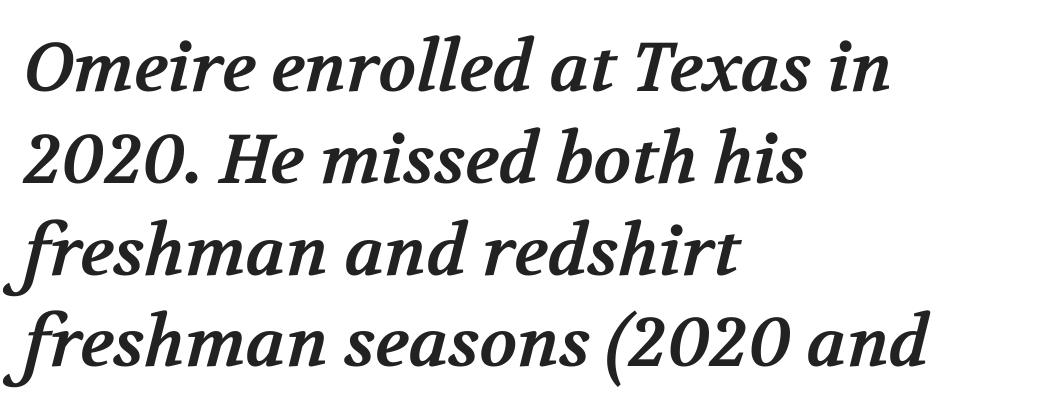
The image shows 69 px bold serif type; set left-aligned, normal line spacing (1.33x), normal letter spacing, not underlined; medium stroke contrast and a medium x-height.
